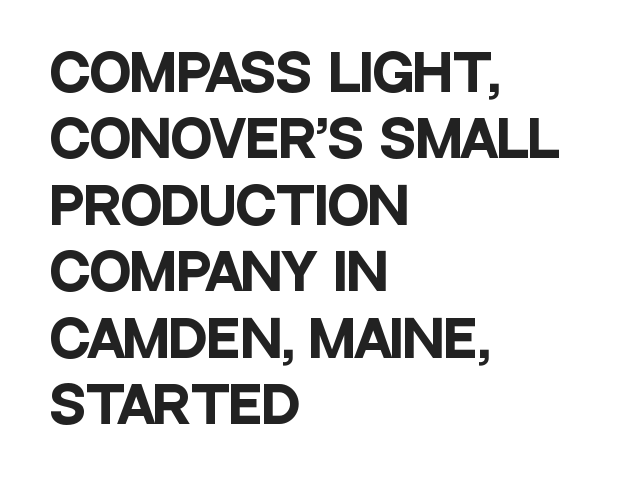
In terms of posture, this sample is upright. A dark, heavy texture on the line: the type is bold. Typeset ragged right — the left edge is the straight one. Lines of text with bare space underneath.
